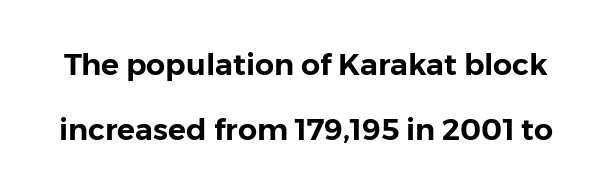
The image shows 30 px sans-serif type, upright; set loose line spacing (2.18x), normal letter spacing, not underlined; low stroke contrast and a medium x-height.
